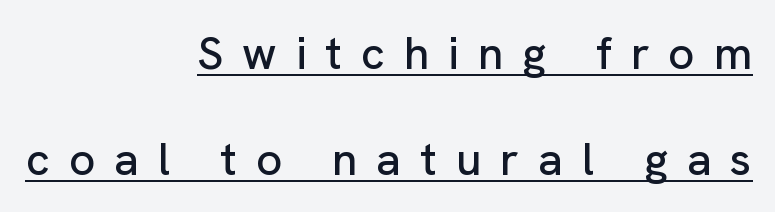
Glyph-to-glyph distance is far greater than everyday printed text. A typesetter would call this leading open, well beyond the default. Looks like regular typesetting: each glyph gets only the width it needs. This sample is right-justified, so line beginnings fall wherever the words allow. Nope, no serifs anywhere on these letters. Underline: present.
